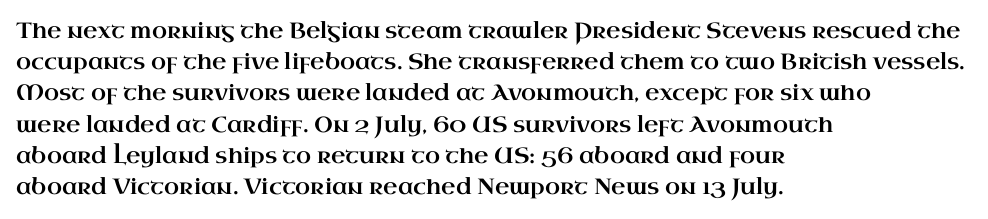
The image shows 22 px text type, upright; set left-aligned, normal line spacing (1.42x), normal letter spacing, not underlined.
